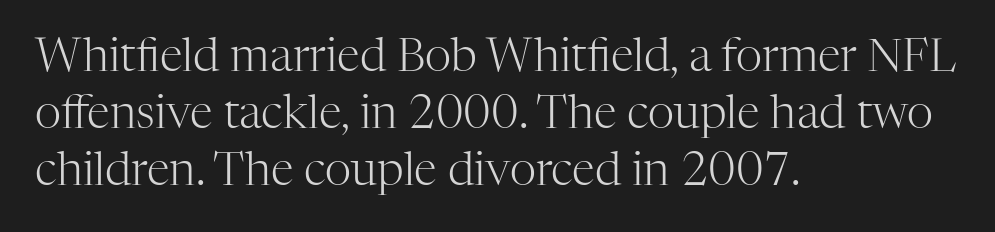
{"serif": "yes", "italic": "no", "bold": "no", "weight": "light", "width": "normal", "stroke_contrast": "high", "x_height": "medium", "monospaced": "no", "underline": "no", "align": "left", "line_spacing_ratio": 1.24, "letter_spacing": "normal", "letter_spacing_em": 0.0, "glyph_px": 46}
